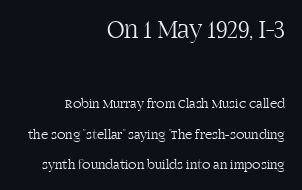
What stands out about the letter spacing? Nothing — it is the standard amount. A student would notice the top passage is typeset larger than what follows. Does the lettering tilt? It doesn't — this is upright. A great deal of white space separates one row of letters from the next. Nobody drew a line under any word here.
